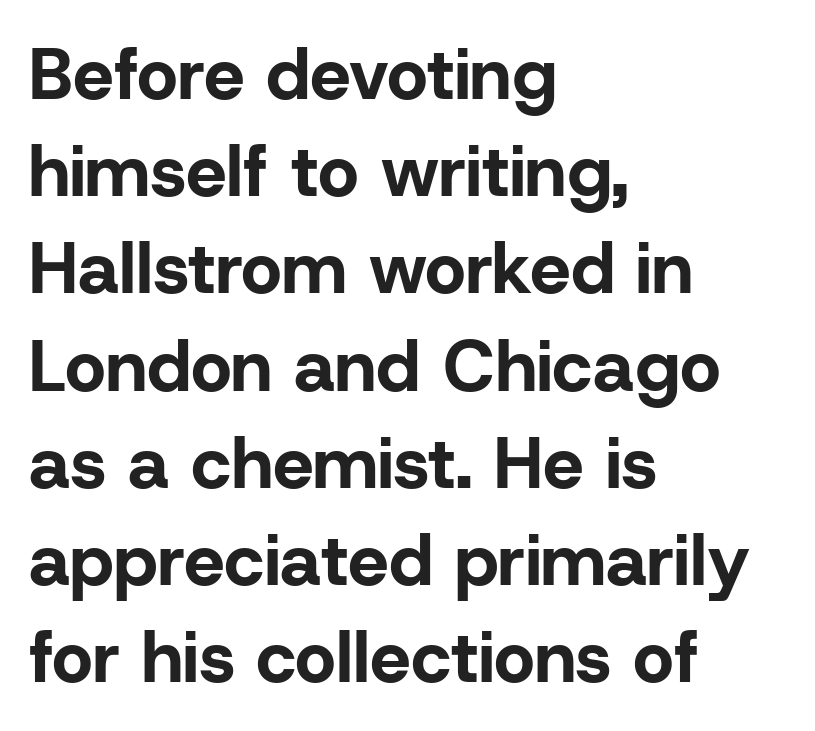
Q: Is the text bold? A: Yes.
Q: Is the text italic (slanted)? A: No, it is upright.
Q: Is the typeface a serif or a sans-serif typeface? A: Sans-serif.
Q: Is the text underlined? A: No.
Q: How is the paragraph aligned? A: Left-aligned.
Q: Is the spacing between letters normal or unusually wide? A: Normal.
Q: Is the spacing between lines tight, normal or loose? A: Normal.
Q: Width (condensed, normal, or wide)? A: Normal.
Q: Stroke contrast? A: Low.
Q: x-height? A: Medium.
Q: Monospaced? A: No.
